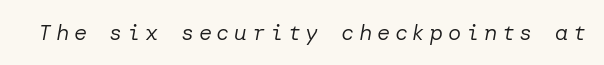
{"italic": "yes", "lean": "right", "slant_degrees": 10, "bold": "no", "underline": "no", "letter_spacing": "wide", "letter_spacing_em": 0.21, "glyph_px": 22}
